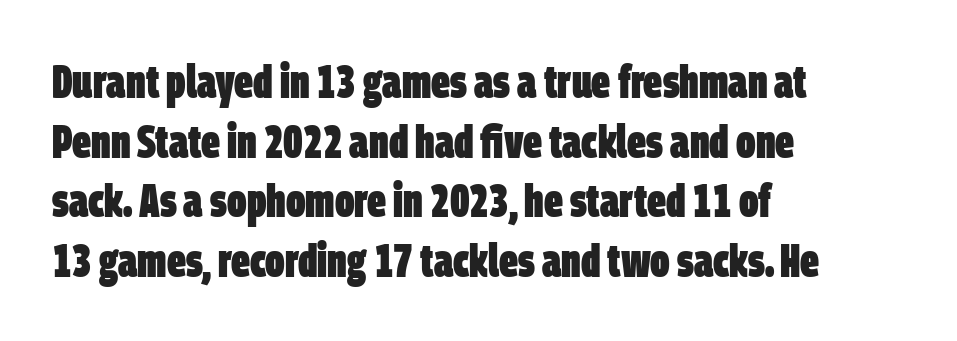
{"serif": "no", "bold": "yes", "weight": "heavy", "width": "condensed", "stroke_contrast": "low", "x_height": "large", "monospaced": "no", "underline": "no", "align": "left", "line_spacing": "normal", "line_spacing_ratio": 1.27, "letter_spacing": "normal", "letter_spacing_em": 0.0, "glyph_px": 47}
